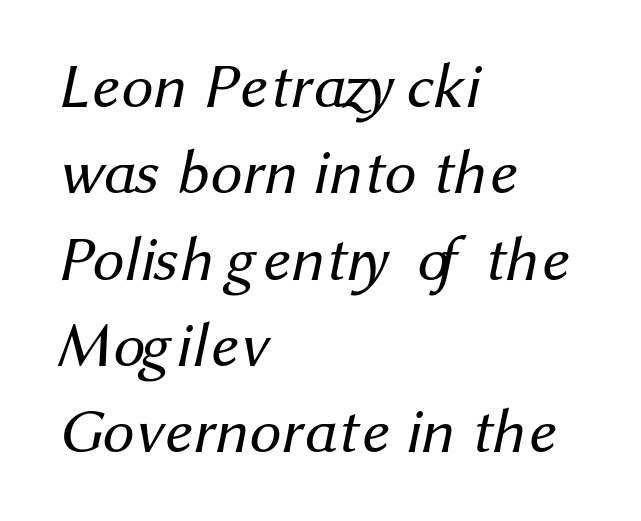
{"serif": "no", "bold": "no", "weight": "regular", "width": "normal", "stroke_contrast": "medium", "x_height": "medium", "monospaced": "no", "underline": "no", "align": "left", "line_spacing": "normal", "line_spacing_ratio": 1.37, "letter_spacing": "normal", "letter_spacing_em": 0.0, "glyph_px": 63}
